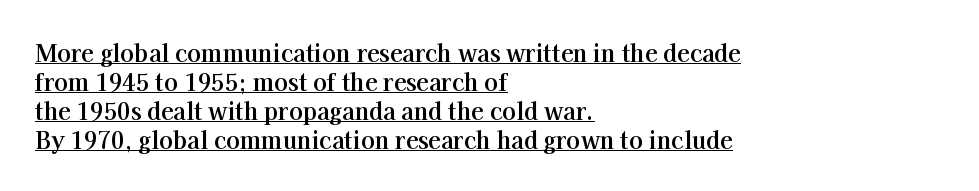
{"italic": "no", "bold": "yes", "underline": "yes", "align": "left", "line_spacing": "normal", "line_spacing_ratio": 1.26, "letter_spacing": "normal", "letter_spacing_em": 0.0, "glyph_px": 23}
